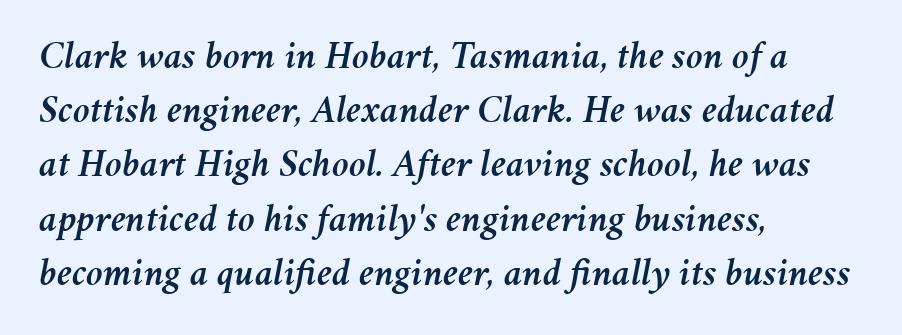
{"italic": "yes", "lean": "right", "slant_degrees": 11, "width": "normal", "stroke_contrast": "medium", "x_height": "medium", "monospaced": "no", "underline": "no", "align": "left", "line_spacing": "normal", "line_spacing_ratio": 1.39, "letter_spacing": "normal", "letter_spacing_em": 0.0, "glyph_px": 39}
